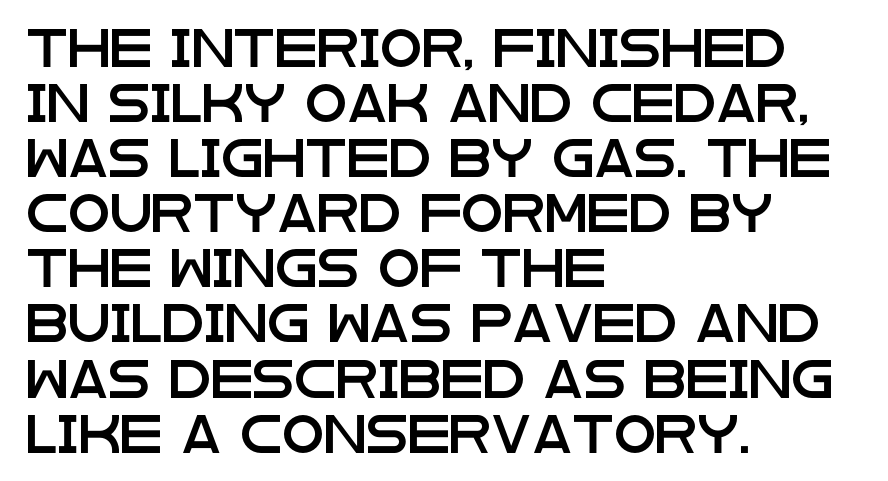
{"serif": "no", "italic": "no", "width": "wide", "stroke_contrast": "low", "x_height": "large", "monospaced": "no", "underline": "no", "align": "left", "line_spacing": "normal", "line_spacing_ratio": 1.45, "letter_spacing": "normal", "letter_spacing_em": 0.0, "glyph_px": 38}
